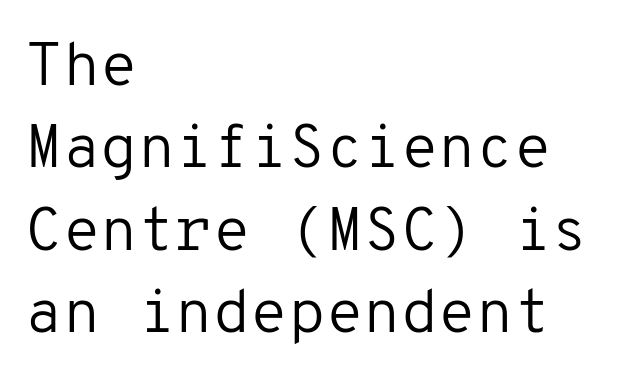
Q: Is the text bold? A: No.
Q: Is the text italic (slanted)? A: No, it is upright.
Q: Is the typeface a serif or a sans-serif typeface? A: Sans-serif.
Q: Is the text underlined? A: No.
Q: How is the paragraph aligned? A: Left-aligned.
Q: Is the spacing between letters normal or unusually wide? A: Normal.
Q: Is the spacing between lines tight, normal or loose? A: Normal.
Q: Width (condensed, normal, or wide)? A: Normal.
Q: Stroke contrast? A: Low.
Q: x-height? A: Medium.
Q: Monospaced? A: Yes.
